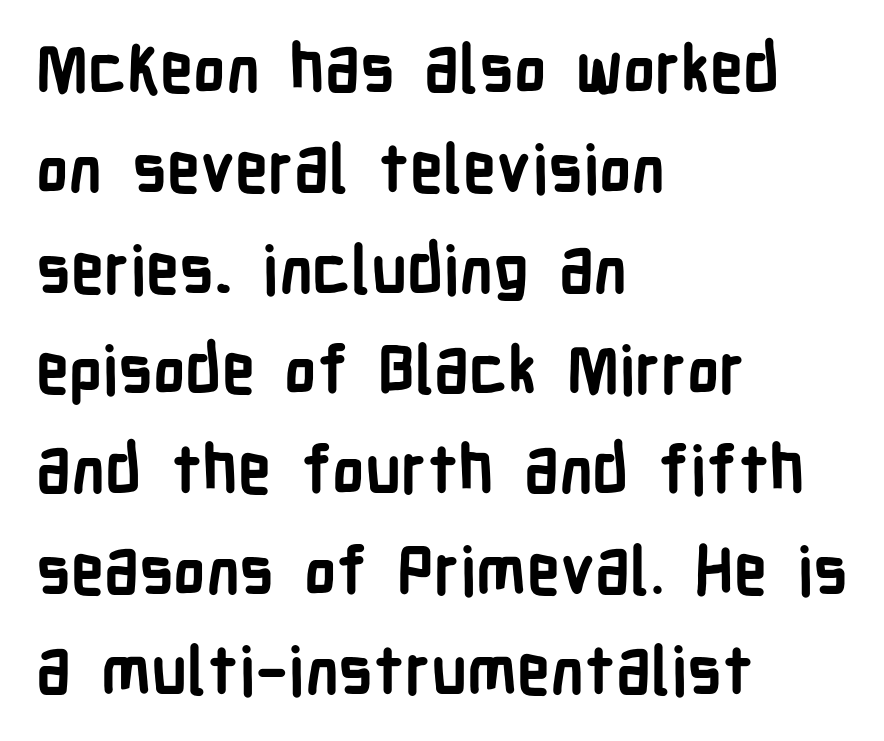
Caption: multi-line text, flush left, ragged right. Font category for this specimen: sans-serif. If you measured baseline to baseline, you'd find a middling distance. The zone under the glyphs is completely vacant.
